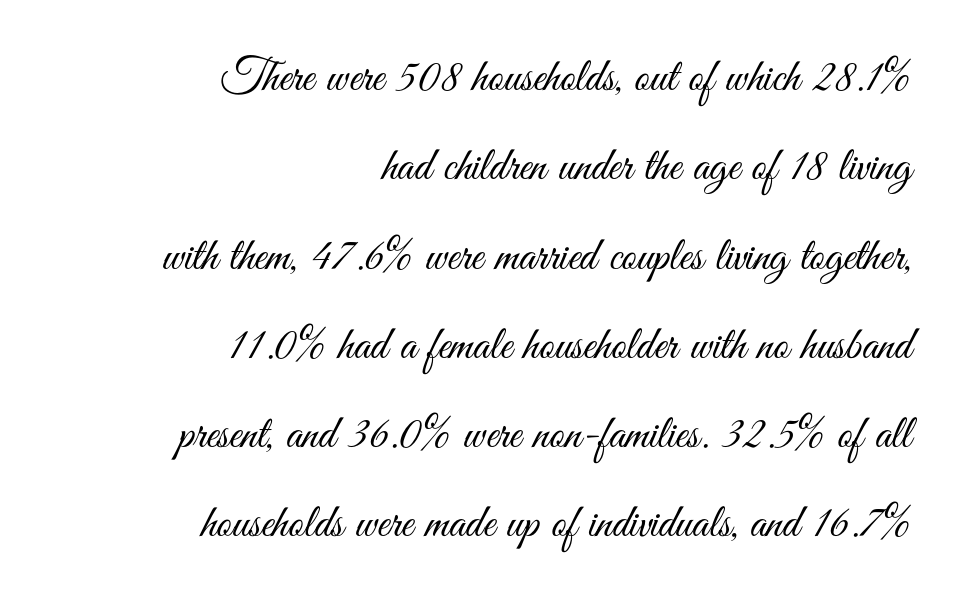
Q: Is the text bold? A: No.
Q: Is the text italic (slanted)? A: Yes.
Q: Is the typeface a serif or a sans-serif typeface? A: Sans-serif.
Q: Is the text underlined? A: No.
Q: How is the paragraph aligned? A: Right-aligned.
Q: Is the spacing between letters normal or unusually wide? A: Normal.
Q: Is the spacing between lines tight, normal or loose? A: Loose.
Q: Width (condensed, normal, or wide)? A: Condensed.
Q: Stroke contrast? A: Medium.
Q: x-height? A: Small.
Q: Monospaced? A: No.
